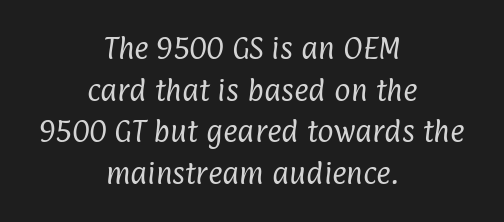
{"bold": "no", "underline": "no", "align": "center", "line_spacing": "normal", "line_spacing_ratio": 1.67, "letter_spacing": "normal", "letter_spacing_em": 0.0, "glyph_px": 25}
